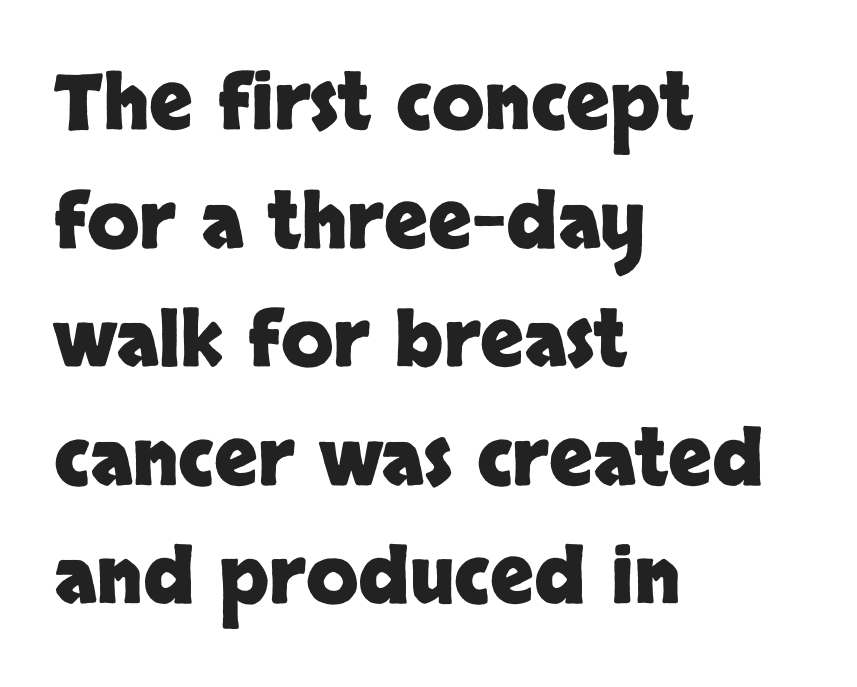
The image shows 76 px heavy sans-serif type, upright; set left-aligned, normal line spacing (1.56x), normal letter spacing, not underlined; low stroke contrast and a large x-height.
